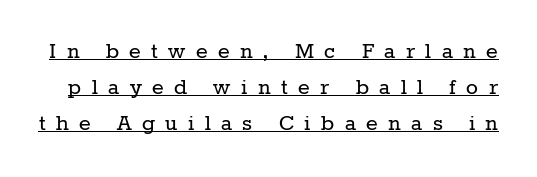
Glyph-to-glyph distance is far greater than everyday printed text. The words here are underlined. When letters stand straight like this, we call the style roman or upright. Evenly set lines give the paragraph a standard silhouette. Weight: in the light-to-regular range.
